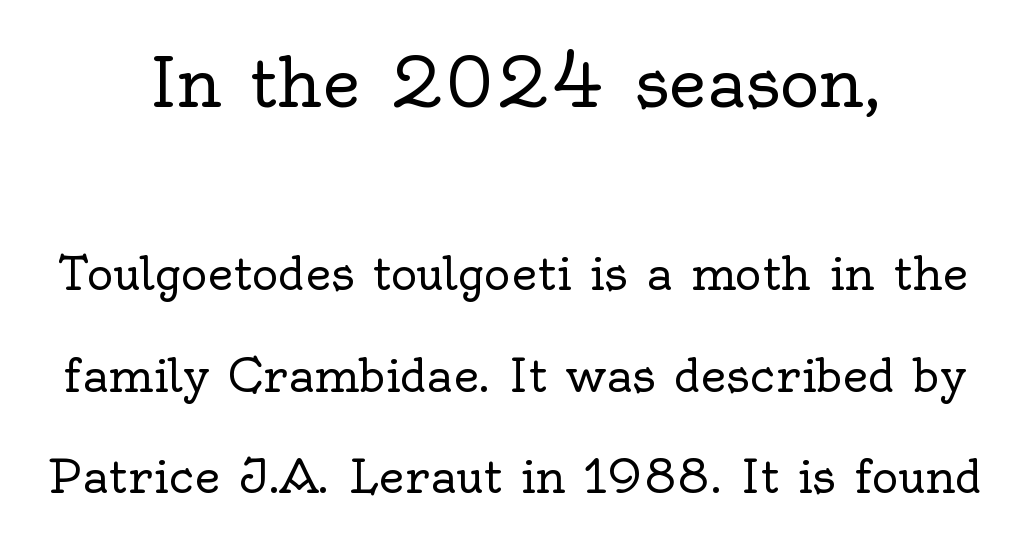
The image shows 67 px regular-weight serif type, upright; set centered, loose line spacing (2.26x), normal letter spacing, not underlined; the first (top) block is 1.49x larger; a small x-height.
